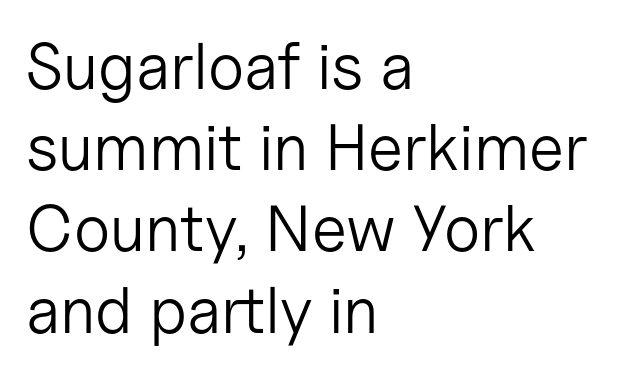
The image shows 65 px light sans-serif type, upright; set left-aligned, normal line spacing (1.25x), normal letter spacing, not underlined; low stroke contrast and a medium x-height.
